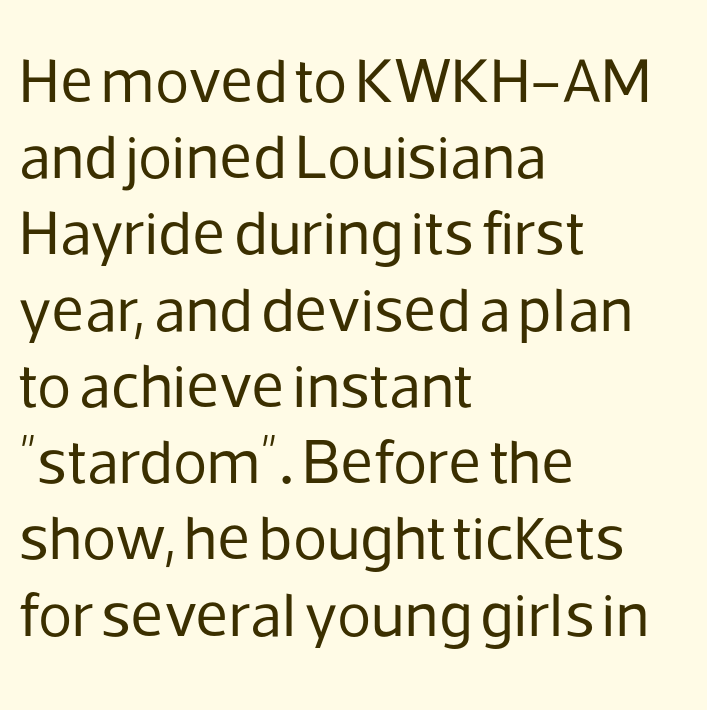
{"serif": "no", "italic": "no", "bold": "no", "weight": "regular", "width": "normal", "stroke_contrast": "low", "x_height": "medium", "monospaced": "no", "underline": "no", "align": "left", "line_spacing_ratio": 1.21, "letter_spacing": "normal", "letter_spacing_em": 0.0, "glyph_px": 63}
